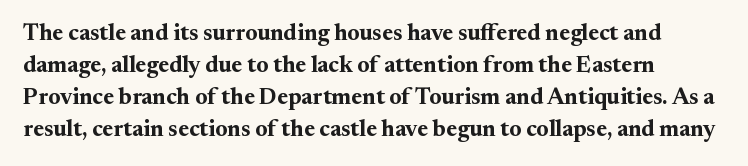
Q: Is the text bold? A: Yes.
Q: Is the text italic (slanted)? A: No, it is upright.
Q: Is the text underlined? A: No.
Q: Is the spacing between letters normal or unusually wide? A: Normal.
Q: Is the spacing between lines tight, normal or loose? A: Normal.
